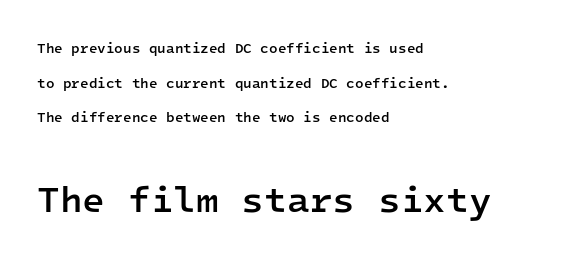
{"serif": "no", "italic": "no", "bold": "semi", "weight": "semibold", "width": "normal", "stroke_contrast": "low", "x_height": "medium", "monospaced": "yes", "underline": "no", "align": "left", "line_spacing": "loose", "line_spacing_ratio": 2.48, "letter_spacing": "normal", "letter_spacing_em": 0.0, "larger_block": "second", "size_ratio": 2.64, "glyph_px": 37}
